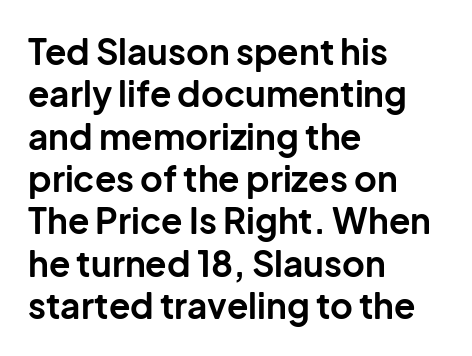
Q: Is the text bold? A: Yes.
Q: Is the text italic (slanted)? A: No, it is upright.
Q: Is the typeface a serif or a sans-serif typeface? A: Sans-serif.
Q: Is the text underlined? A: No.
Q: How is the paragraph aligned? A: Left-aligned.
Q: Is the spacing between letters normal or unusually wide? A: Normal.
Q: Width (condensed, normal, or wide)? A: Normal.
Q: Stroke contrast? A: Low.
Q: x-height? A: Medium.
Q: Monospaced? A: No.
